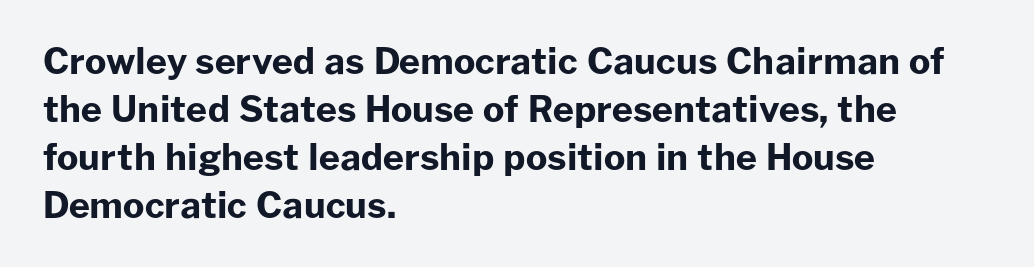
{"serif": "no", "italic": "no", "bold": "yes", "weight": "bold", "width": "normal", "stroke_contrast": "low", "x_height": "medium", "monospaced": "no", "underline": "no", "align": "left", "line_spacing": "normal", "line_spacing_ratio": 1.33, "letter_spacing": "normal", "letter_spacing_em": 0.0, "glyph_px": 36}
